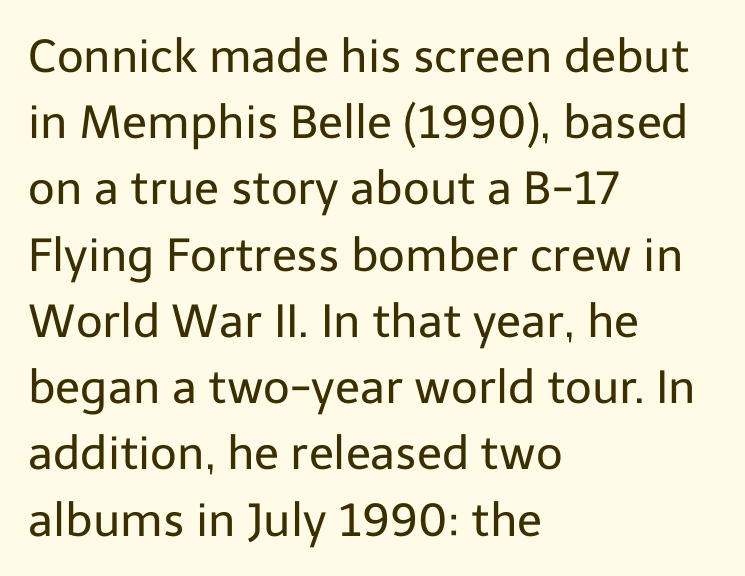
Q: Is the text bold? A: No.
Q: Is the text italic (slanted)? A: No, it is upright.
Q: Is the typeface a serif or a sans-serif typeface? A: Sans-serif.
Q: Is the text underlined? A: No.
Q: How is the paragraph aligned? A: Left-aligned.
Q: Is the spacing between letters normal or unusually wide? A: Normal.
Q: Is the spacing between lines tight, normal or loose? A: Normal.
Q: Width (condensed, normal, or wide)? A: Normal.
Q: Stroke contrast? A: Low.
Q: x-height? A: Medium.
Q: Monospaced? A: No.
